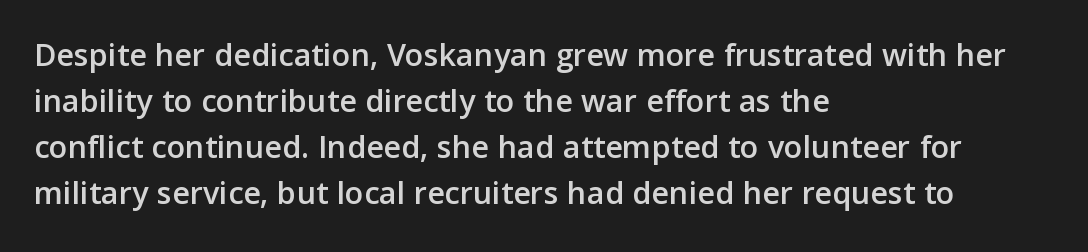
{"serif": "no", "italic": "no", "width": "normal", "stroke_contrast": "low", "x_height": "medium", "monospaced": "no", "underline": "no", "align": "left", "line_spacing": "normal", "line_spacing_ratio": 1.35, "letter_spacing": "normal", "letter_spacing_em": 0.0, "glyph_px": 34}
